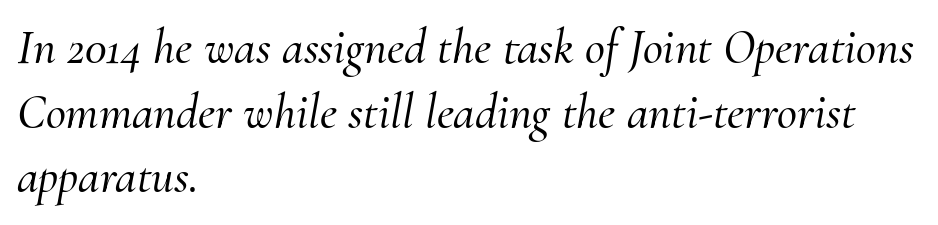
Q: Is the text italic (slanted)? A: Yes, it leans right by about 10 degrees.
Q: Is the typeface a serif or a sans-serif typeface? A: Serif.
Q: Is the text underlined? A: No.
Q: How is the paragraph aligned? A: Left-aligned.
Q: Is the spacing between letters normal or unusually wide? A: Normal.
Q: Is the spacing between lines tight, normal or loose? A: Normal.
Q: Width (condensed, normal, or wide)? A: Normal.
Q: Stroke contrast? A: Medium.
Q: x-height? A: Small.
Q: Monospaced? A: No.
